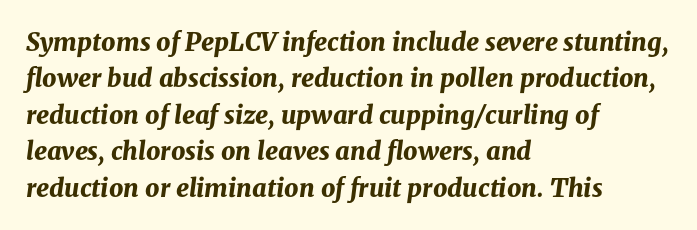
The gaps between neighbouring characters are ordinary and unremarkable. The lines are quadded left. Plain, unruled lines of type. Regarding leading, the lines here are spaced in the standard way. Compared with ordinary roman type, these characters are visibly tilted.
